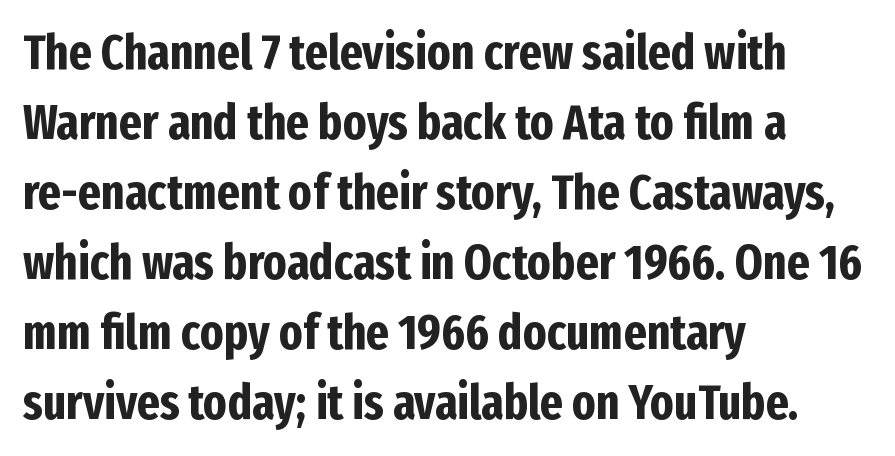
The font's upright variant was chosen for this text. Does the weight exceed regular? Yes, all the way to bold. Honestly, the letter spacing is just normal — you wouldn't notice it. The face used here is a sans, in the tradition of grotesques and geometrics.
